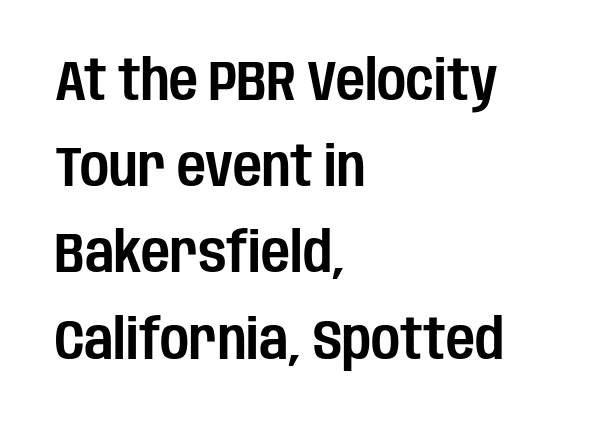
Compared with typical body copy, the letter spacing here is the same. Compared with a centered layout, this one pins lines to the left instead. The words here are not underlined. The rendering uses natural spacing where letterforms have individual widths. Notice how descenders clear the ascenders below comfortably — that's standard leading. Tall strokes in this sample are plumb rather than angled.
